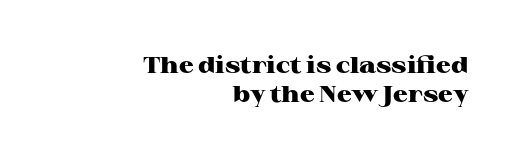
Q: Is the text bold? A: Yes.
Q: Is the text italic (slanted)? A: No, it is upright.
Q: Is the text underlined? A: No.
Q: How is the paragraph aligned? A: Right-aligned.
Q: Is the spacing between letters normal or unusually wide? A: Normal.
Q: Is the spacing between lines tight, normal or loose? A: Normal.
